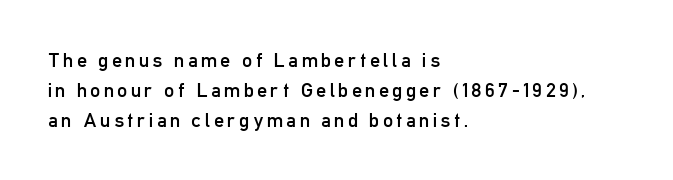
Q: Is the text bold? A: No.
Q: Is the text italic (slanted)? A: No, it is upright.
Q: Is the text underlined? A: No.
Q: How is the paragraph aligned? A: Left-aligned.
Q: Is the spacing between lines tight, normal or loose? A: Normal.
